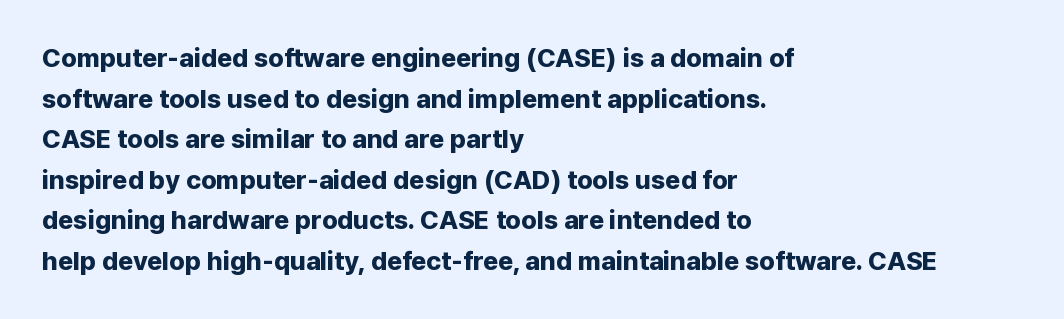
The image shows 26 px bold type, upright; set left-aligned, normal line spacing (1.56x), normal letter spacing, not underlined.
